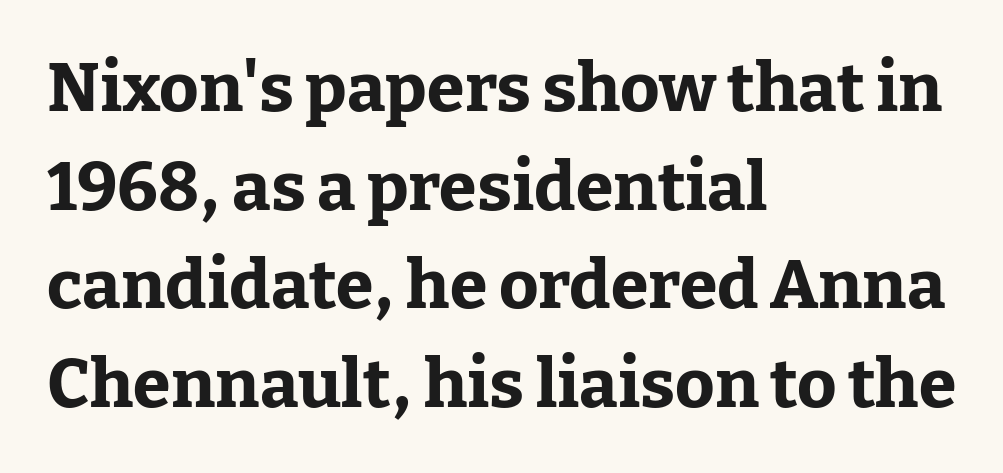
Thick stems and heavy bowls — unmistakably bold. Is the letter spacing exaggerated? No — it looks like the ordinary default. Leftover space on each line is placed entirely after the last word. The zone under the glyphs is completely vacant. Quick note: not italic, upright. Compared with typical paragraphs, the rows here are spaced about the same.
